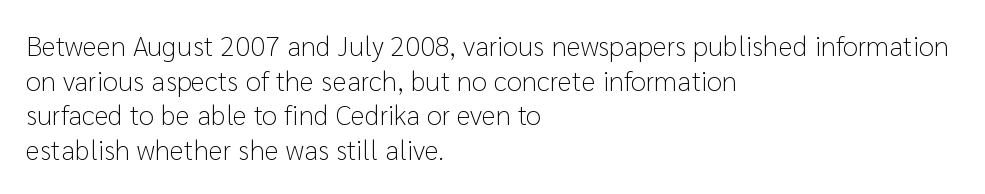
{"serif": "no", "italic": "no", "bold": "no", "weight": "light", "width": "normal", "stroke_contrast": "low", "x_height": "medium", "monospaced": "no", "underline": "no", "align": "left", "line_spacing_ratio": 1.24, "letter_spacing": "normal", "letter_spacing_em": 0.0, "glyph_px": 28}
